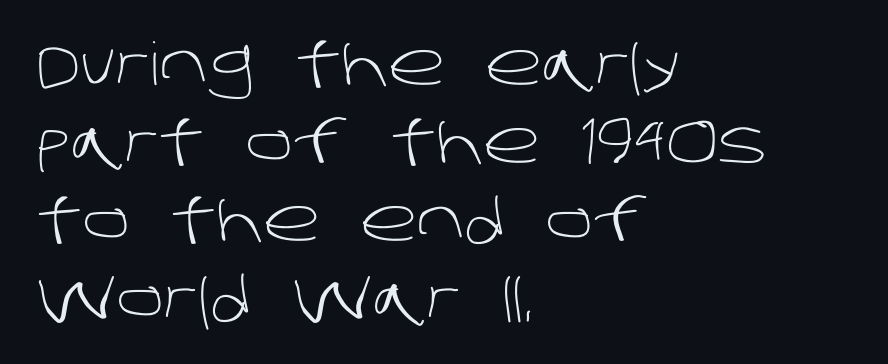
The image shows 59 px light sans-serif type; set left-aligned, normal line spacing (1.32x), normal letter spacing, not underlined; low stroke contrast and a large x-height.
